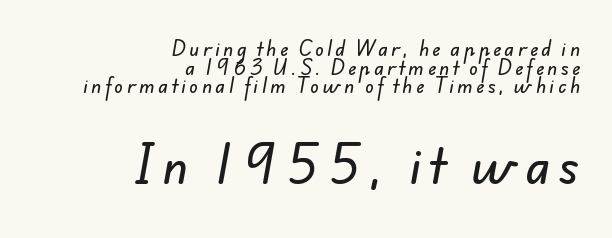
{"serif": "no", "width": "normal", "stroke_contrast": "low", "x_height": "small", "monospaced": "no", "underline": "no", "align": "right", "line_spacing": "tight", "line_spacing_ratio": 1.03, "letter_spacing": "wide", "letter_spacing_em": 0.2, "larger_block": "second", "size_ratio": 2.56, "glyph_px": 46}
